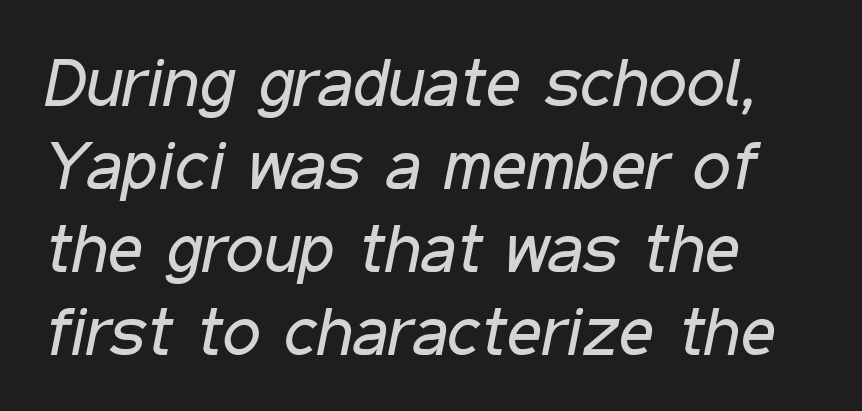
The image shows 68 px regular-weight, condensed type, italic (leaning right); set left-aligned, line spacing 1.22x, normal letter spacing, not underlined; low stroke contrast and a medium x-height.
